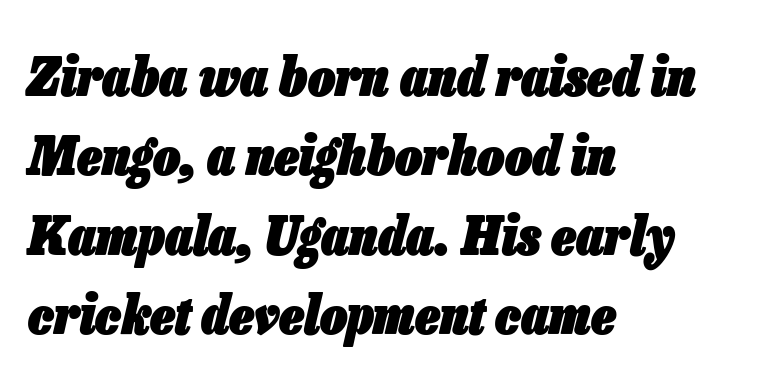
The image shows 54 px heavy, condensed type, italic (leaning right); set left-aligned, normal line spacing (1.47x), normal letter spacing, not underlined; low stroke contrast and a medium x-height.
